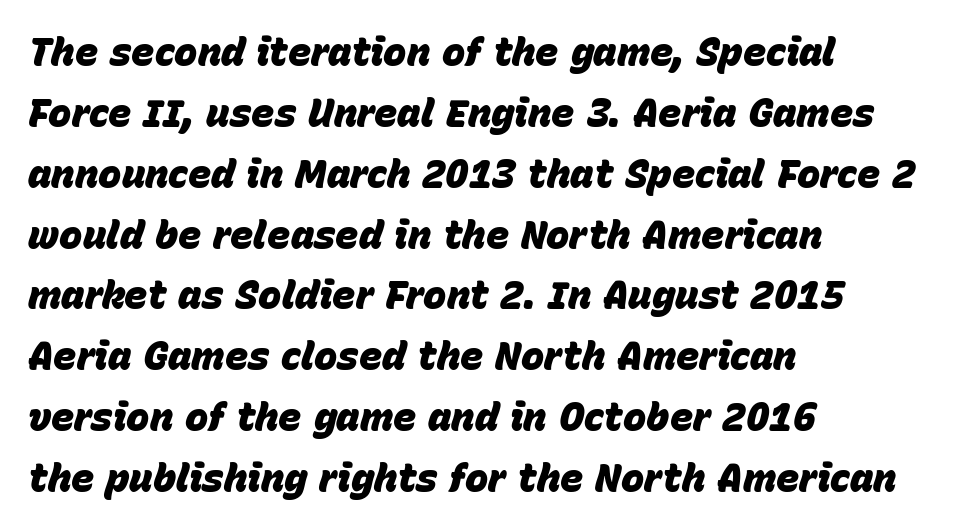
{"italic": "yes", "lean": "right", "slant_degrees": 15, "bold": "yes", "weight": "heavy", "width": "normal", "stroke_contrast": "low", "x_height": "large", "monospaced": "no", "underline": "no", "align": "left", "line_spacing": "normal", "line_spacing_ratio": 1.56, "letter_spacing": "normal", "letter_spacing_em": 0.0, "glyph_px": 39}
